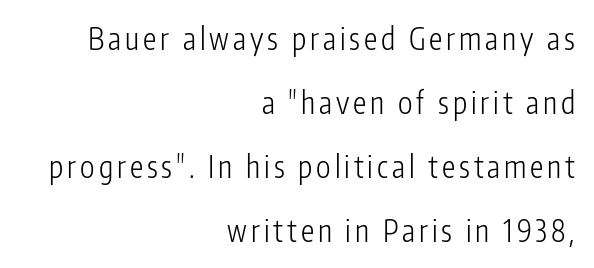
Q: Is the text bold? A: No.
Q: Is the text italic (slanted)? A: No, it is upright.
Q: Is the typeface a serif or a sans-serif typeface? A: Sans-serif.
Q: Is the text underlined? A: No.
Q: How is the paragraph aligned? A: Right-aligned.
Q: Is the spacing between lines tight, normal or loose? A: Loose.
Q: Width (condensed, normal, or wide)? A: Condensed.
Q: Stroke contrast? A: Low.
Q: x-height? A: Medium.
Q: Monospaced? A: No.
